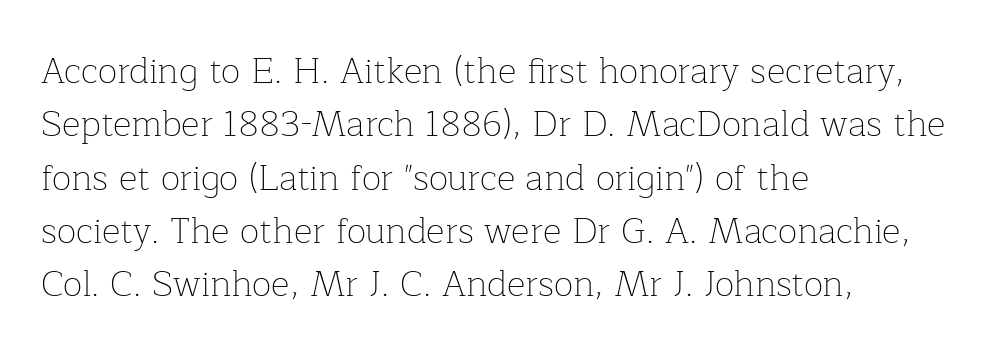
{"serif": "yes", "italic": "no", "bold": "no", "weight": "thin", "width": "normal", "stroke_contrast": "low", "x_height": "medium", "monospaced": "no", "underline": "no", "align": "left", "line_spacing": "normal", "line_spacing_ratio": 1.48, "letter_spacing": "normal", "letter_spacing_em": 0.0, "glyph_px": 36}
